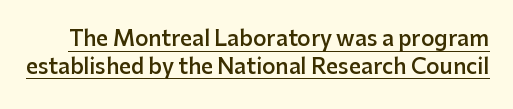
Q: Is the text bold? A: Semi-bold.
Q: Is the text italic (slanted)? A: No, it is upright.
Q: Is the text underlined? A: Yes.
Q: Is the spacing between letters normal or unusually wide? A: Normal.
Q: Is the spacing between lines tight, normal or loose? A: Normal.
